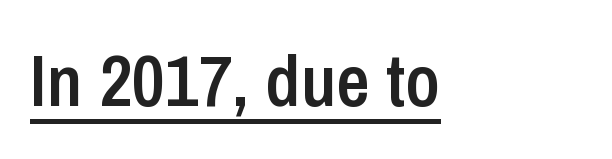
Q: Is the text bold? A: Semi-bold.
Q: Is the text italic (slanted)? A: No, it is upright.
Q: Is the typeface a serif or a sans-serif typeface? A: Sans-serif.
Q: Is the text underlined? A: Yes.
Q: How is the paragraph aligned? A: Left-aligned.
Q: Is the spacing between letters normal or unusually wide? A: Normal.
Q: Width (condensed, normal, or wide)? A: Condensed.
Q: Stroke contrast? A: Low.
Q: x-height? A: Medium.
Q: Monospaced? A: No.
